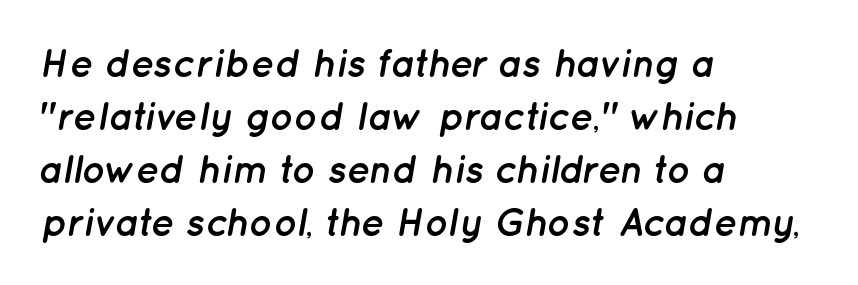
{"italic": "yes", "lean": "right", "slant_degrees": 12, "bold": "yes", "weight": "semibold", "width": "normal", "stroke_contrast": "low", "x_height": "medium", "monospaced": "no", "underline": "no", "align": "left", "line_spacing": "normal", "line_spacing_ratio": 1.36, "letter_spacing": "normal", "letter_spacing_em": 0.0, "glyph_px": 39}
